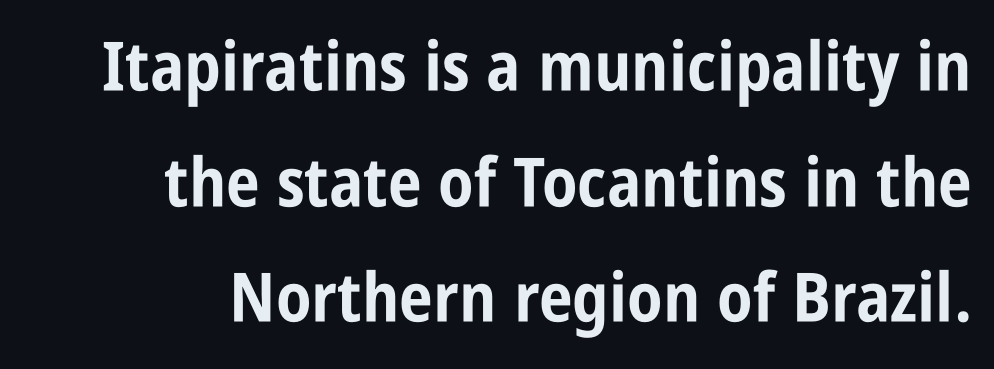
Is there any slant? The stems are plumb. Does the weight exceed regular? Yes, all the way to bold. The face used here is proportionally spaced, like ordinary book or web type. Regarding serifs, this sample does without them. Caption: standard tracking, unaltered. The lines sit at an ordinary, default distance from one another.
